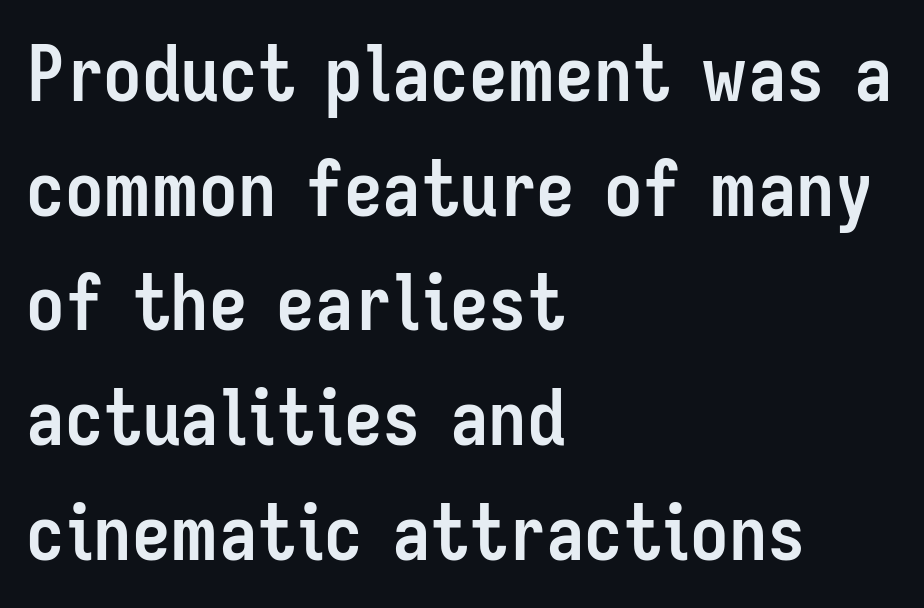
The letters advance in unequal steps, a hallmark of proportional type. The tracking reads as untouched default to a designer's eye. Teacher's note: observe the even left margin — that is flush-left alignment. No word sits above an underline.
